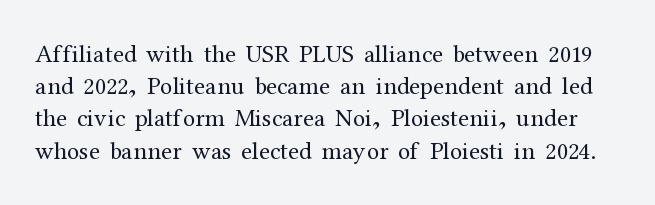
The image shows 25 px text type, upright; set normal line spacing (1.29x), normal letter spacing, not underlined.
